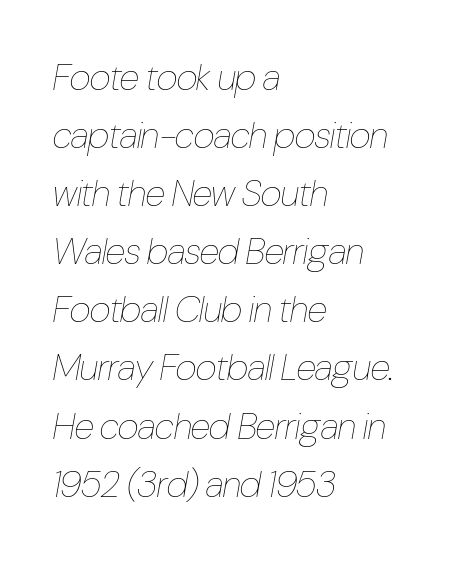
{"italic": "yes", "lean": "right", "slant_degrees": 10, "bold": "no", "weight": "thin", "width": "condensed", "stroke_contrast": "low", "x_height": "medium", "monospaced": "no", "underline": "no", "align": "left", "line_spacing": "normal", "line_spacing_ratio": 1.57, "letter_spacing": "normal", "letter_spacing_em": 0.0, "glyph_px": 37}
